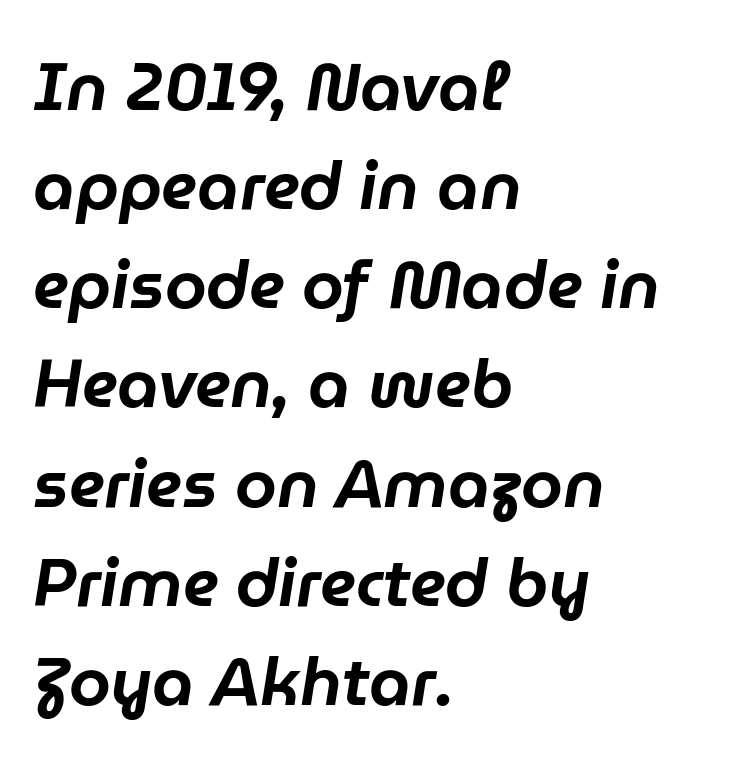
The image shows 67 px text type, italic (leaning right); set left-aligned, normal line spacing (1.48x), normal letter spacing, not underlined; low stroke contrast and a medium x-height.
